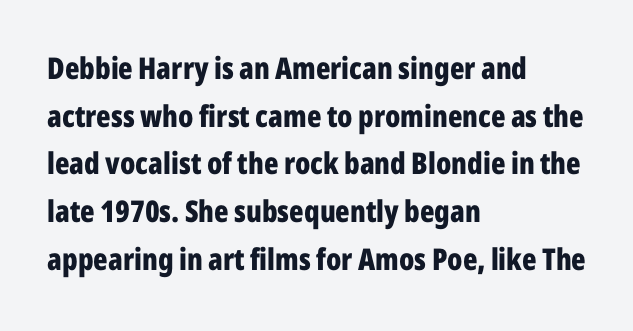
The image shows 30 px bold, condensed sans-serif type, upright; set left-aligned, normal line spacing (1.59x), normal letter spacing, not underlined; low stroke contrast and a medium x-height.
